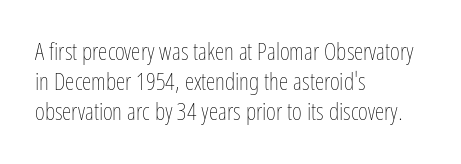
If you drew a line through each stem, it would be perfectly vertical. Tracking value appears to be zero — textbook default spacing. The rag falls on the right side of this text block. The face looks like a standard text weight, possibly lighter. The string is rendered with underlining switched off.
